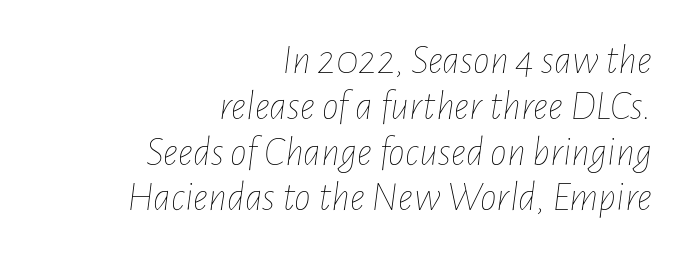
The image shows 42 px thin, condensed type, italic (leaning right); set right-aligned, tight line spacing (1.09x), normal letter spacing, not underlined; low stroke contrast and a medium x-height.
